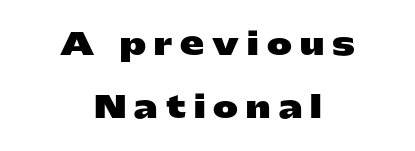
The image shows 30 px heavy, wide sans-serif type, upright; set centered, loose line spacing (2.1x), unusually wide letter spacing (+0.27 em), not underlined; low stroke contrast and a medium x-height.
